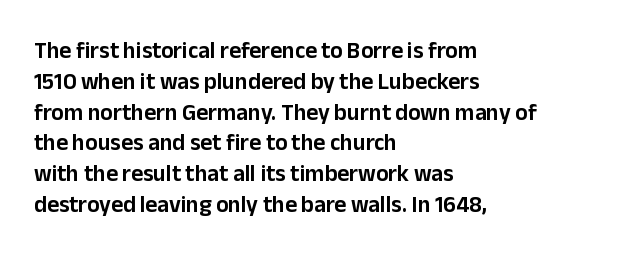
The glyphs are unaccompanied by any horizontal stroke below them. Quick note: not italic, upright. Each word holds together tightly as a unit, with standard inter-letter gaps. The paragraph shown leans on its left margin. Does the leading feel generous? No, just average.
